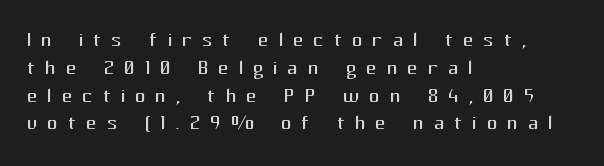
Q: Is the text bold? A: No.
Q: Is the text italic (slanted)? A: No, it is upright.
Q: Is the text underlined? A: No.
Q: How is the paragraph aligned? A: Left-aligned.
Q: Is the spacing between letters normal or unusually wide? A: Unusually wide.
Q: Is the spacing between lines tight, normal or loose? A: Tight.
